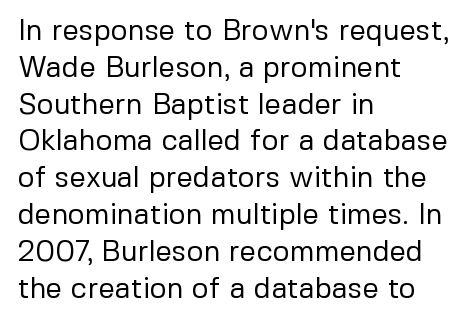
The image shows 29 px regular-weight sans-serif type, upright; set left-aligned, normal line spacing (1.27x), normal letter spacing, not underlined; low stroke contrast and a medium x-height.
